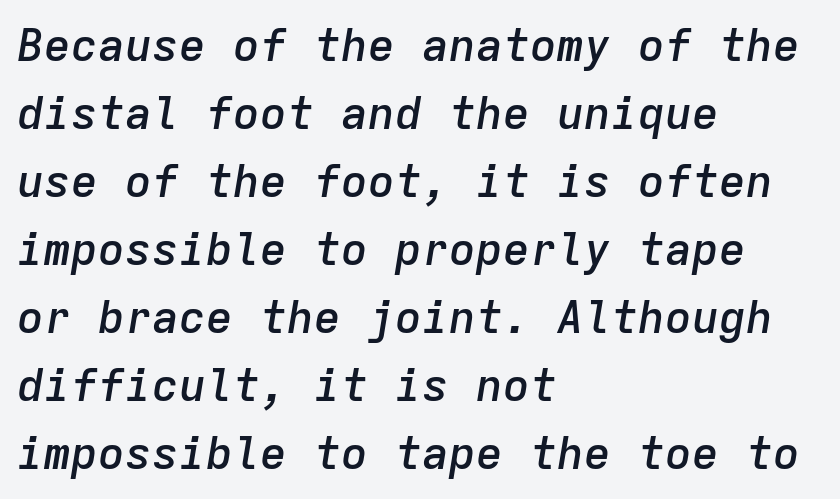
The leading is moderate, giving the passage an even texture. The rendering anchors every line to the left-hand side. Does the lettering tilt? It does — this is italic. Think of a typewriter: that constant character pitch is what you see here. Any mark beneath the type? The region is blank.
